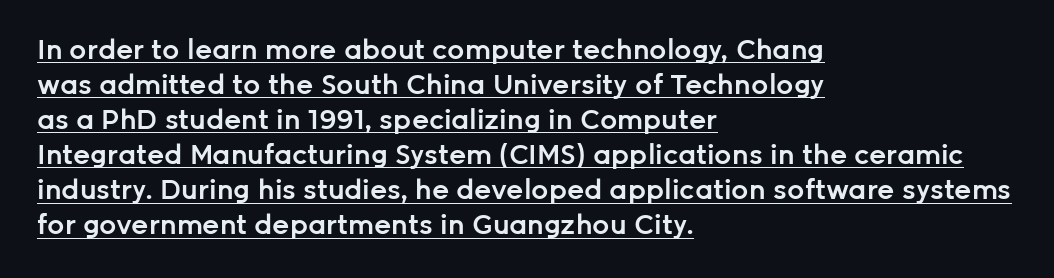
The image shows 27 px text type, upright; set left-aligned, normal line spacing (1.3x), normal letter spacing, underlined.
